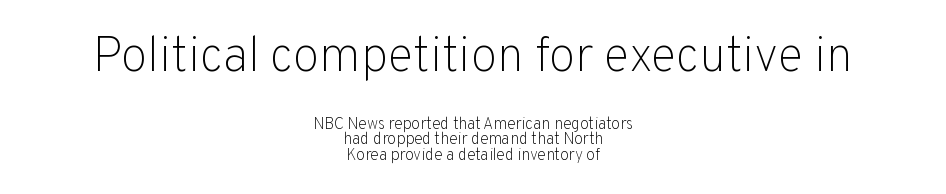
Just letters on the line, the space beneath them empty. Is the letter spacing exaggerated? No — it looks like the ordinary default. Style check: upright. The text block is weighted toward neither margin, spreading evenly from the middle. No extra ink here — the face is not bold. Examine the stroke ends and you'll find no serifs.
